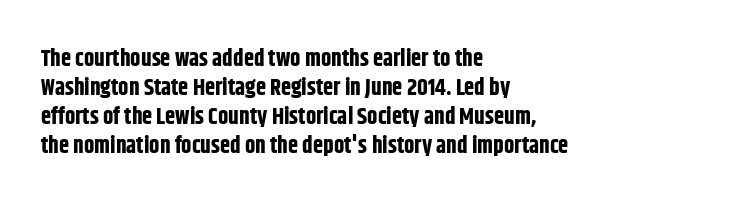
The typography opts for an upright posture over an oblique one. What weight is shown? A full bold with thick strokes. How would I describe the line gaps? Plain and ordinary. Each line starts at the same left margin while the right side varies.
